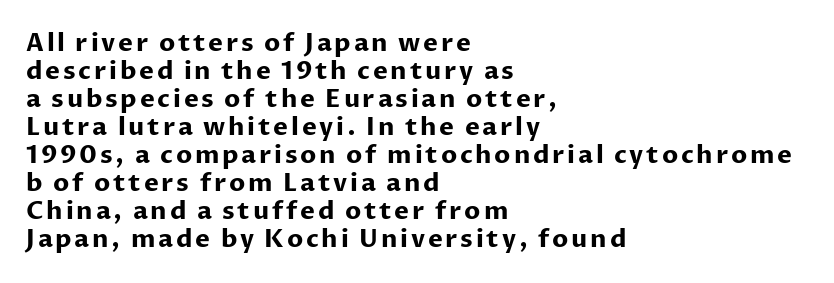
{"italic": "no", "bold": "yes", "underline": "no", "align": "left", "line_spacing": "tight", "line_spacing_ratio": 1.12, "glyph_px": 25}
